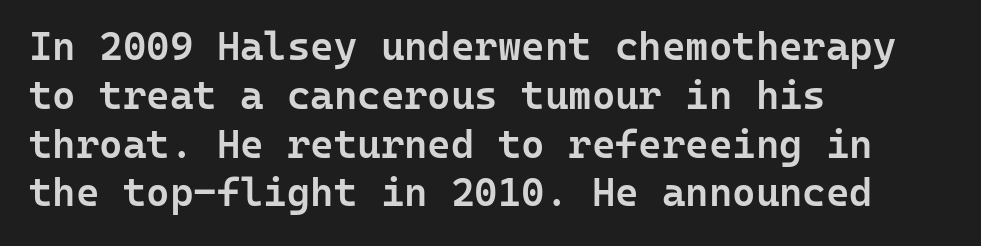
The image shows 40 px semibold sans-serif type, upright, monospaced; set left-aligned, line spacing 1.22x, normal letter spacing, not underlined; low stroke contrast and a medium x-height.
